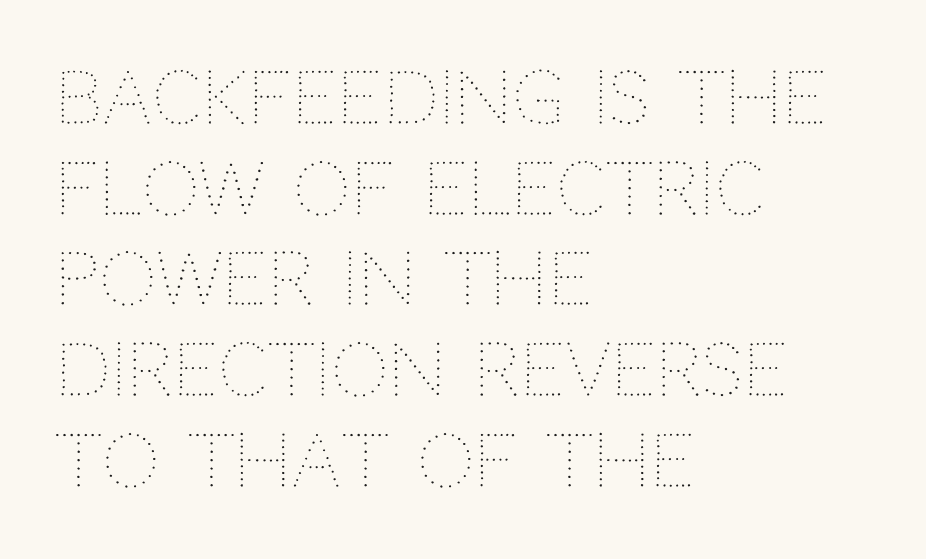
Q: Is the text bold? A: No.
Q: Is the text italic (slanted)? A: No, it is upright.
Q: Is the text underlined? A: No.
Q: How is the paragraph aligned? A: Left-aligned.
Q: Is the spacing between letters normal or unusually wide? A: Normal.
Q: Is the spacing between lines tight, normal or loose? A: Normal.
Q: Width (condensed, normal, or wide)? A: Normal.
Q: Stroke contrast? A: Medium.
Q: x-height? A: Large.
Q: Monospaced? A: No.
